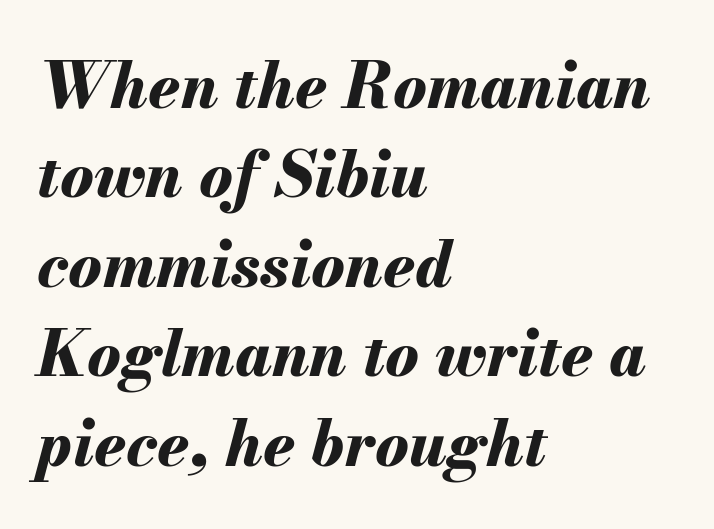
Q: Is the text bold? A: Yes.
Q: Is the text italic (slanted)? A: Yes, it leans right by about 13 degrees.
Q: Is the text underlined? A: No.
Q: How is the paragraph aligned? A: Left-aligned.
Q: Is the spacing between letters normal or unusually wide? A: Normal.
Q: Is the spacing between lines tight, normal or loose? A: Normal.
Q: Width (condensed, normal, or wide)? A: Normal.
Q: Stroke contrast? A: Medium.
Q: x-height? A: Small.
Q: Monospaced? A: No.
